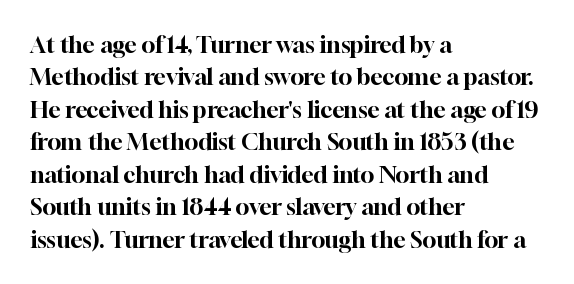
Rule under the text: the space is simply empty. Glyph-to-glyph distance matches everyday printed text. This block has exactly the height ordinary leading produces. Every character sits straight up, as roman type does. Teacher's note: observe the even left margin — that is flush-left alignment.
